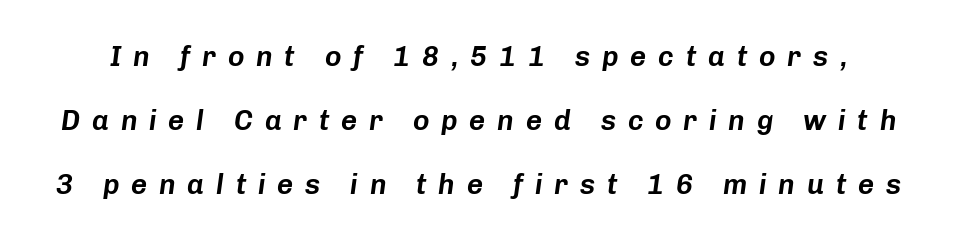
Q: Is the text italic (slanted)? A: Yes, it leans right by about 8 degrees.
Q: Is the text underlined? A: No.
Q: Is the spacing between letters normal or unusually wide? A: Unusually wide.
Q: Is the spacing between lines tight, normal or loose? A: Loose.
Q: Width (condensed, normal, or wide)? A: Normal.
Q: Stroke contrast? A: Low.
Q: x-height? A: Medium.
Q: Monospaced? A: No.
